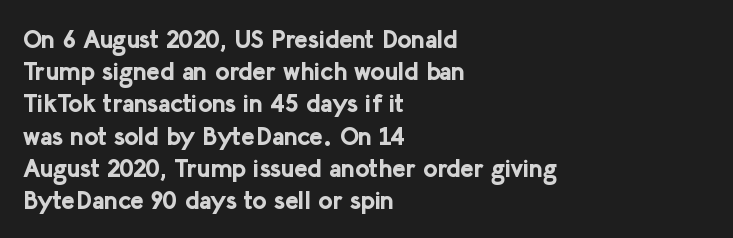
Q: Is the text bold? A: Yes.
Q: Is the text italic (slanted)? A: No, it is upright.
Q: Is the text underlined? A: No.
Q: How is the paragraph aligned? A: Left-aligned.
Q: Is the spacing between letters normal or unusually wide? A: Normal.
Q: Is the spacing between lines tight, normal or loose? A: Normal.
